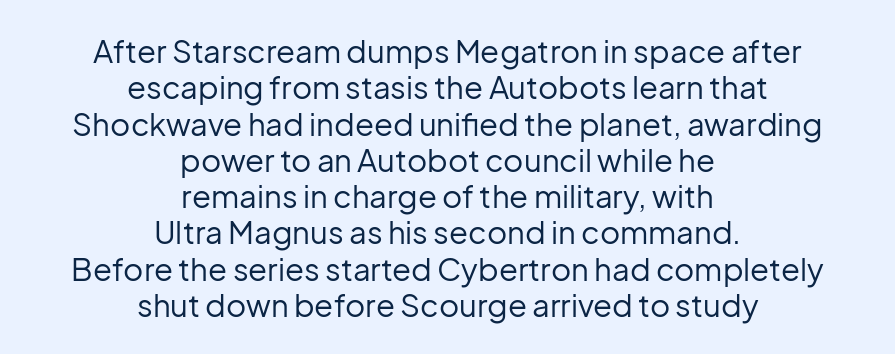
Nothing unusual about the tracking: characters are spaced as the font intends. Here the designer chose a conventional face with non-uniform glyph widths. Type style note: lacks serifs. The weight would be labelled regular, book, light, or lighter still. Every row of glyphs is offset so its center matches the block's center. Plain, unruled lines of type.
